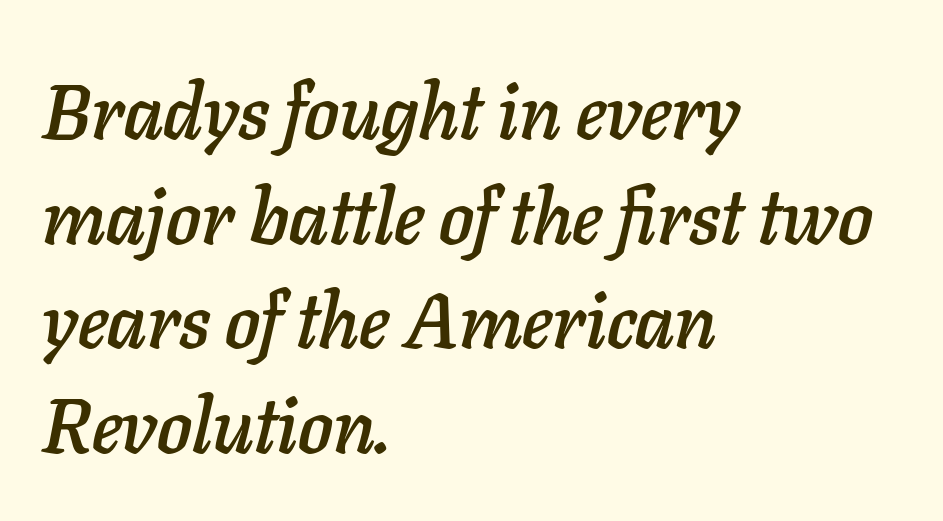
{"italic": "yes", "lean": "right", "slant_degrees": 11, "width": "normal", "stroke_contrast": "low", "x_height": "medium", "monospaced": "no", "underline": "no", "align": "left", "line_spacing": "normal", "line_spacing_ratio": 1.36, "letter_spacing": "normal", "letter_spacing_em": 0.0, "glyph_px": 77}
